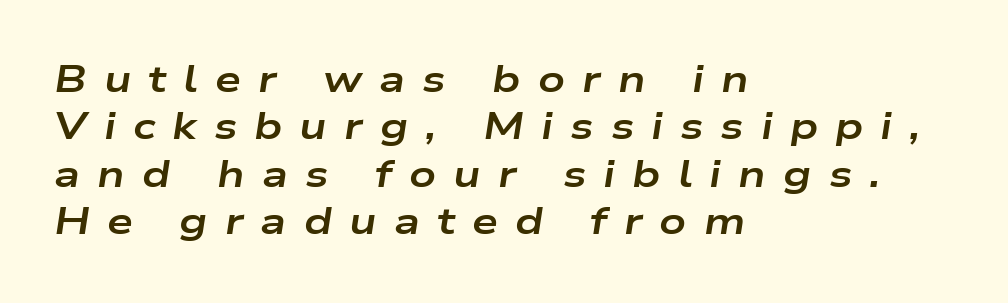
Q: Is the text bold? A: Yes.
Q: Is the text italic (slanted)? A: Yes, it leans right by about 9 degrees.
Q: Is the text underlined? A: No.
Q: How is the paragraph aligned? A: Left-aligned.
Q: Is the spacing between letters normal or unusually wide? A: Unusually wide.
Q: Is the spacing between lines tight, normal or loose? A: Normal.
Q: Width (condensed, normal, or wide)? A: Wide.
Q: Stroke contrast? A: Low.
Q: x-height? A: Medium.
Q: Monospaced? A: No.
